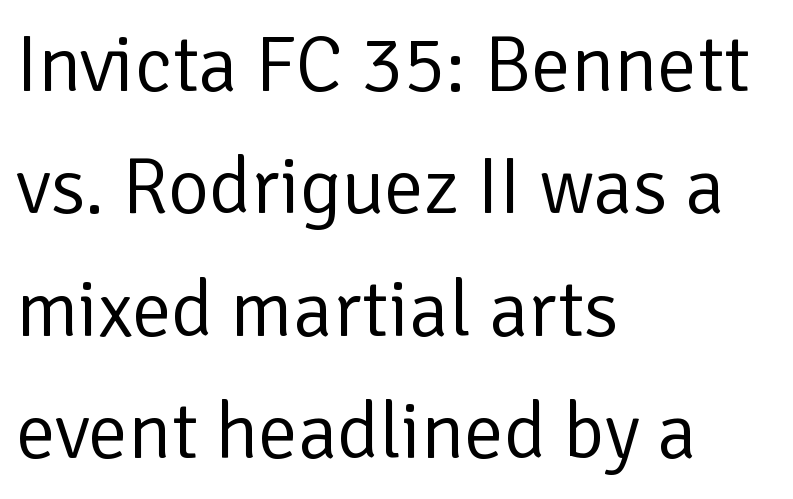
The image shows 79 px regular-weight sans-serif type, upright; set left-aligned, normal line spacing (1.55x), normal letter spacing, not underlined; low stroke contrast and a medium x-height.
